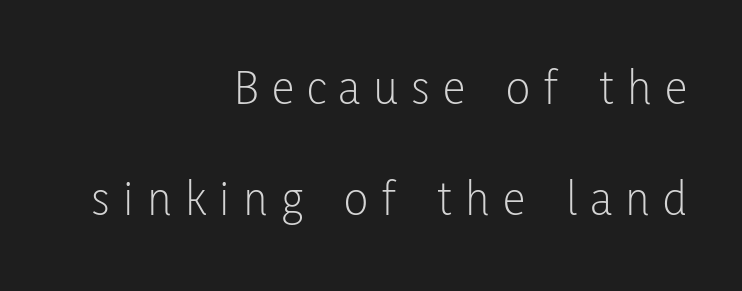
{"serif": "no", "italic": "no", "bold": "no", "weight": "light", "width": "condensed", "stroke_contrast": "low", "x_height": "medium", "monospaced": "no", "underline": "no", "align": "right", "line_spacing": "loose", "line_spacing_ratio": 2.18, "letter_spacing": "wide", "letter_spacing_em": 0.26, "glyph_px": 51}
